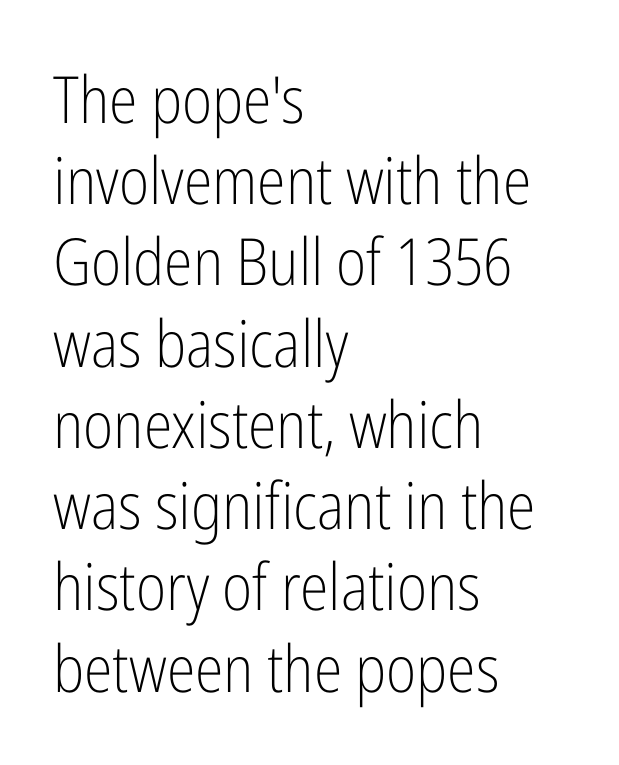
Q: Is the text bold? A: No.
Q: Is the text italic (slanted)? A: No, it is upright.
Q: Is the typeface a serif or a sans-serif typeface? A: Sans-serif.
Q: Is the text underlined? A: No.
Q: How is the paragraph aligned? A: Left-aligned.
Q: Is the spacing between letters normal or unusually wide? A: Normal.
Q: Is the spacing between lines tight, normal or loose? A: Normal.
Q: Width (condensed, normal, or wide)? A: Condensed.
Q: Stroke contrast? A: Low.
Q: x-height? A: Medium.
Q: Monospaced? A: No.
